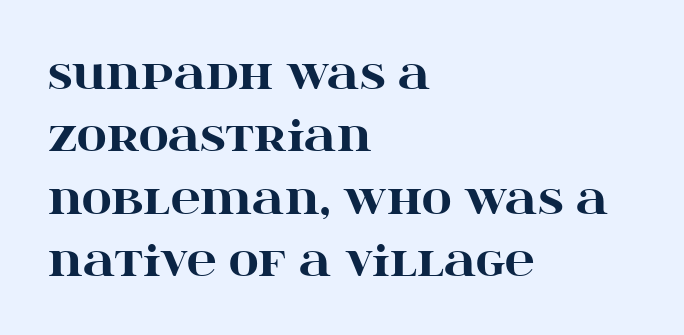
{"serif": "yes", "italic": "no", "bold": "yes", "weight": "heavy", "width": "wide", "stroke_contrast": "high", "x_height": "large", "monospaced": "no", "underline": "no", "align": "left", "line_spacing": "normal", "line_spacing_ratio": 1.52, "letter_spacing": "normal", "letter_spacing_em": 0.0, "glyph_px": 41}
